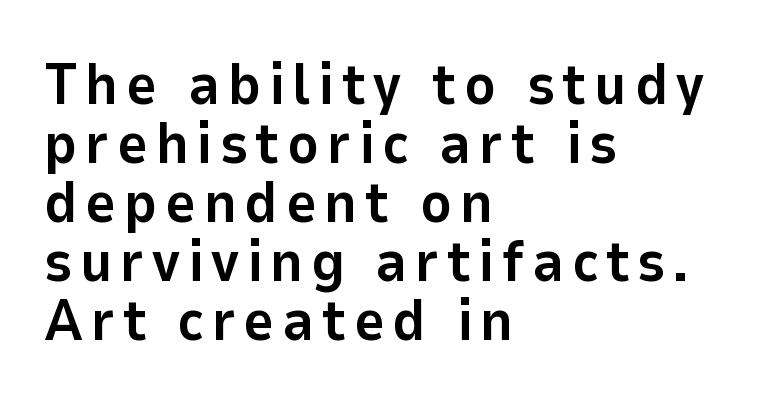
{"serif": "no", "italic": "no", "bold": "yes", "weight": "bold", "width": "normal", "stroke_contrast": "low", "x_height": "medium", "monospaced": "no", "underline": "no", "align": "left", "line_spacing": "tight", "line_spacing_ratio": 1.0, "glyph_px": 59}
